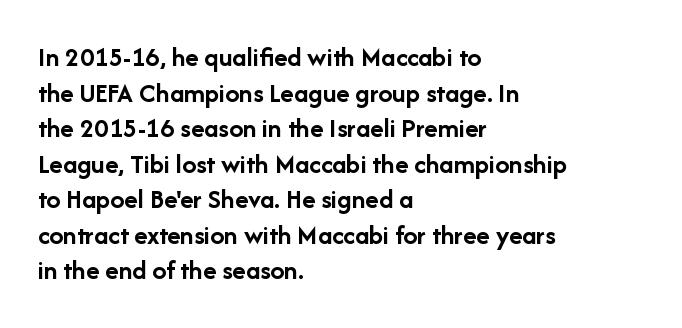
Check under the words: just untouched page. Line beginnings align vertically; line endings do not. Whoever set this chose a conventional vertical rhythm. These lines carry a lot of weight — the face is fully bold. Characters remain perfectly vertical along every line.
